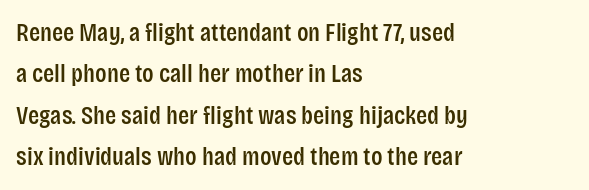
Honestly, there is no underline to notice here at all. Nothing unusual about the tracking: characters are spaced as the font intends. These lines stack with their left ends in a neat column. Posture: vertical. Normally led — the rows are evenly, conventionally spaced.
